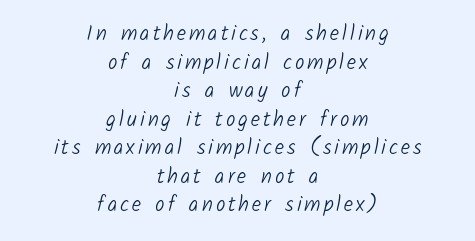
Alignment: centered. The passage shown stacks its lines at a standard gap. The typeface has the unassuming heft of standard copy or less. Glance below the letters and you will spot only blank space.
